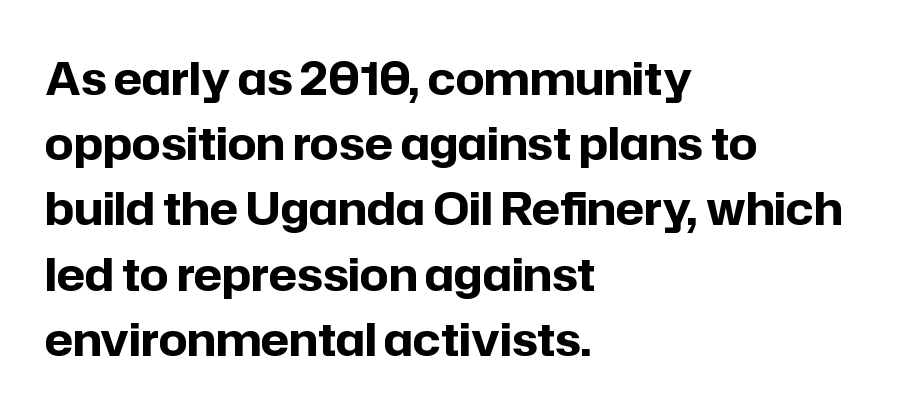
This sample uses an upright cut, with every glyph sitting square on the baseline. Honestly, the row spacing looks completely unremarkable. The line texture is even and compact thanks to regular tracking. This sample uses a sans-serif face.
